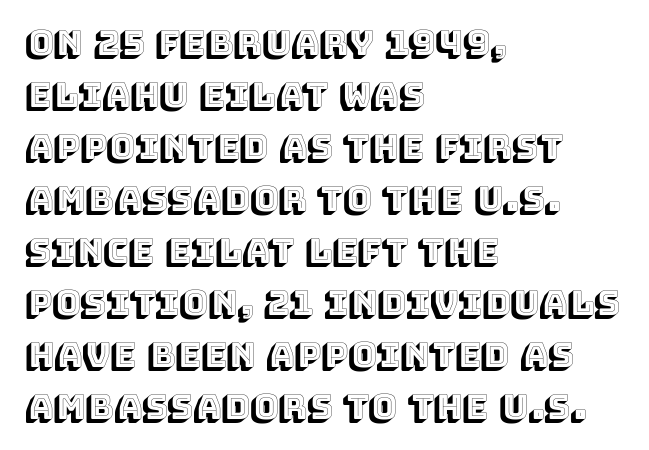
Q: Is the text italic (slanted)? A: No, it is upright.
Q: Is the text underlined? A: No.
Q: How is the paragraph aligned? A: Left-aligned.
Q: Is the spacing between letters normal or unusually wide? A: Normal.
Q: Is the spacing between lines tight, normal or loose? A: Normal.
Q: Width (condensed, normal, or wide)? A: Normal.
Q: x-height? A: Large.
Q: Monospaced? A: No.
